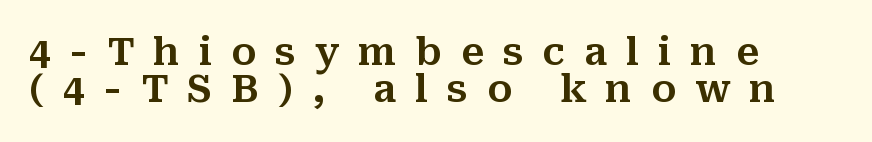
Q: Is the text italic (slanted)? A: No, it is upright.
Q: Is the typeface a serif or a sans-serif typeface? A: Serif.
Q: Is the text underlined? A: No.
Q: How is the paragraph aligned? A: Left-aligned.
Q: Is the spacing between letters normal or unusually wide? A: Unusually wide.
Q: Is the spacing between lines tight, normal or loose? A: Tight.
Q: Width (condensed, normal, or wide)? A: Normal.
Q: Stroke contrast? A: Medium.
Q: x-height? A: Medium.
Q: Monospaced? A: No.
